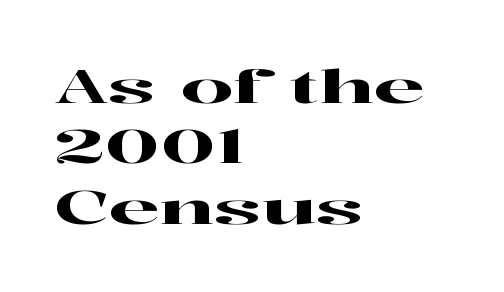
Q: Is the text italic (slanted)? A: No, it is upright.
Q: Is the typeface a serif or a sans-serif typeface? A: Serif.
Q: Is the text underlined? A: No.
Q: How is the paragraph aligned? A: Left-aligned.
Q: Is the spacing between letters normal or unusually wide? A: Normal.
Q: Is the spacing between lines tight, normal or loose? A: Normal.
Q: Width (condensed, normal, or wide)? A: Wide.
Q: Stroke contrast? A: High.
Q: x-height? A: Medium.
Q: Monospaced? A: No.
